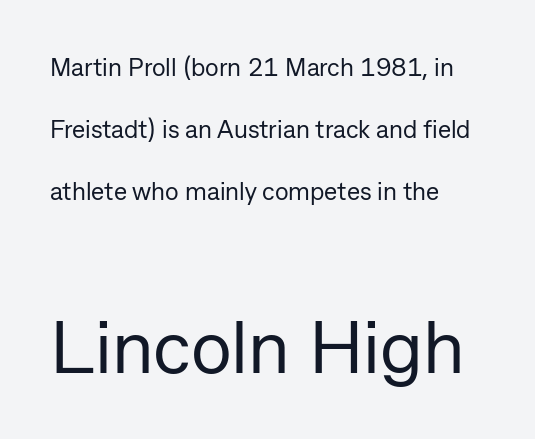
The image shows 75 px regular-weight sans-serif type, upright; set left-aligned, loose line spacing (2.48x), normal letter spacing, not underlined; the second (bottom) block is 3.0x larger; low stroke contrast and a medium x-height.
